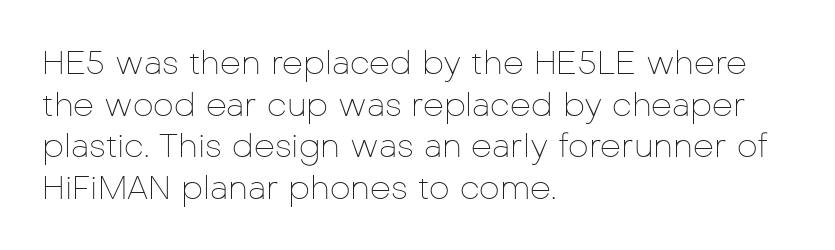
Q: Is the text bold? A: No.
Q: Is the text italic (slanted)? A: No, it is upright.
Q: Is the typeface a serif or a sans-serif typeface? A: Sans-serif.
Q: Is the text underlined? A: No.
Q: How is the paragraph aligned? A: Left-aligned.
Q: Is the spacing between letters normal or unusually wide? A: Normal.
Q: Is the spacing between lines tight, normal or loose? A: Normal.
Q: Width (condensed, normal, or wide)? A: Normal.
Q: Stroke contrast? A: Low.
Q: x-height? A: Medium.
Q: Monospaced? A: No.
